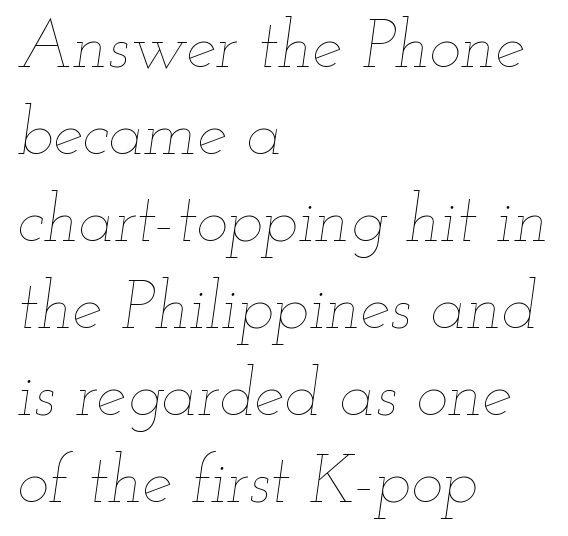
{"italic": "yes", "lean": "right", "slant_degrees": 12, "bold": "no", "weight": "thin", "width": "wide", "stroke_contrast": "low", "x_height": "small", "monospaced": "no", "underline": "no", "align": "left", "line_spacing": "normal", "line_spacing_ratio": 1.3, "letter_spacing": "normal", "letter_spacing_em": 0.0, "glyph_px": 67}
